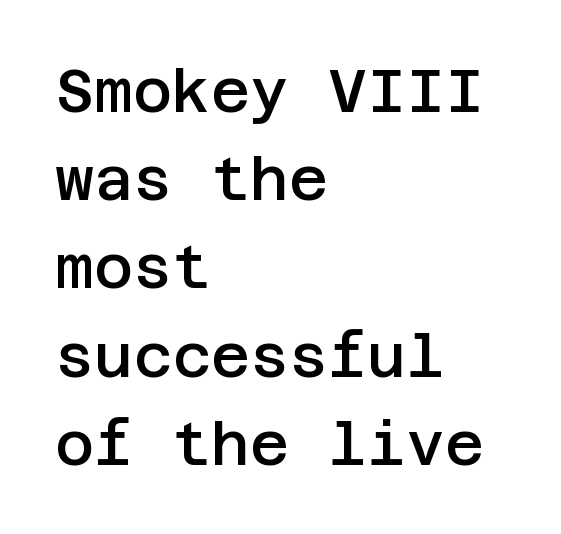
The image shows 60 px semibold sans-serif type, upright; set left-aligned, normal line spacing (1.47x), normal letter spacing, not underlined; low stroke contrast and a large x-height.
